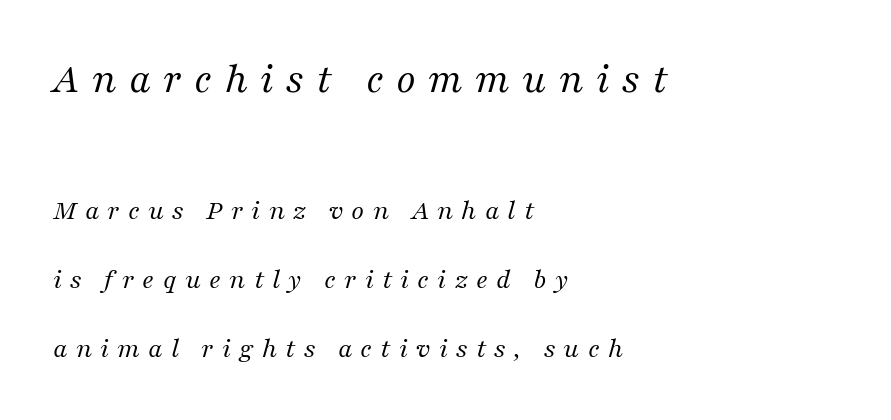
The image shows 44 px regular-weight serif type, italic (leaning right); set left-aligned, loose line spacing (2.38x), unusually wide letter spacing (+0.28 em), not underlined; the first (top) block is 1.52x larger; medium stroke contrast and a medium x-height.
